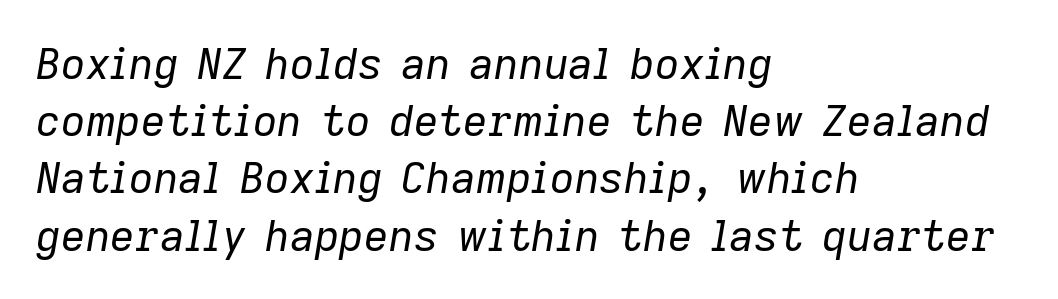
The image shows 43 px regular-weight type, italic (leaning right); set left-aligned, normal line spacing (1.33x), normal letter spacing, not underlined; low stroke contrast and a medium x-height.
